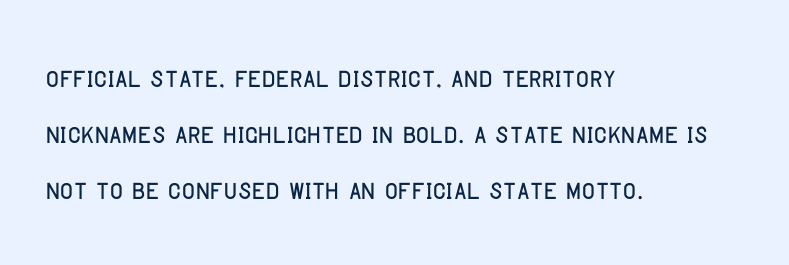
Q: Is the text italic (slanted)? A: No, it is upright.
Q: Is the typeface a serif or a sans-serif typeface? A: Sans-serif.
Q: Is the text underlined? A: No.
Q: How is the paragraph aligned? A: Left-aligned.
Q: Is the spacing between letters normal or unusually wide? A: Normal.
Q: Is the spacing between lines tight, normal or loose? A: Normal.
Q: Width (condensed, normal, or wide)? A: Condensed.
Q: Stroke contrast? A: Low.
Q: x-height? A: Large.
Q: Monospaced? A: No.
